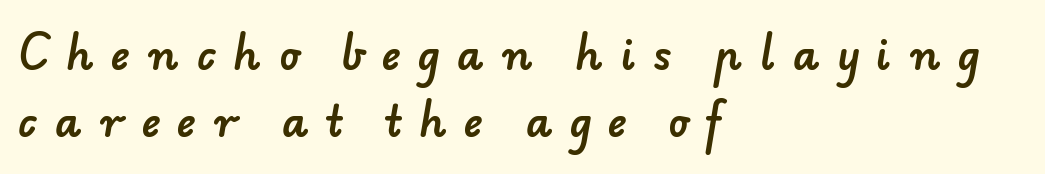
Quick note: interline space is typical. Regarding serifs, this sample does without them. If you drew a ruler down the left edge, every line would touch it. Check under the words: just untouched page. Display-style spreading of the glyphs; the letterfit is very open. A typesetter would call this proportional, since set widths differ per character.
